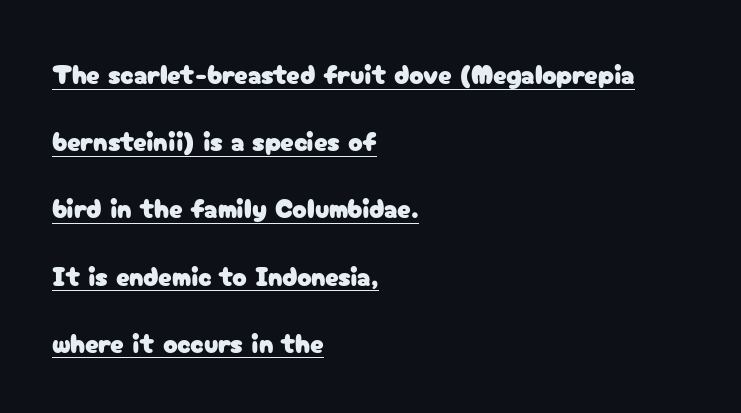
{"italic": "no", "underline": "yes", "align": "left", "line_spacing": "loose", "line_spacing_ratio": 2.49, "letter_spacing": "normal", "letter_spacing_em": 0.0, "glyph_px": 27}
